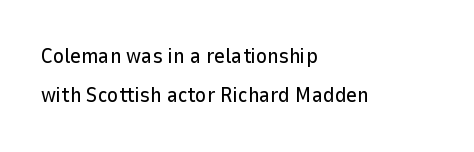
Style check: upright. Beneath every word, the page is bare. Does extra space separate the letters? No, they use regular spacing. The rendering anchors every line to the left-hand side.
